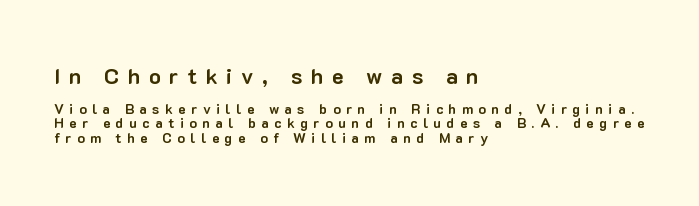
Q: Is the text bold? A: Yes.
Q: Is the text italic (slanted)? A: No, it is upright.
Q: Is the text underlined? A: No.
Q: How is the paragraph aligned? A: Left-aligned.
Q: Is the spacing between letters normal or unusually wide? A: Unusually wide.
Q: Is the spacing between lines tight, normal or loose? A: Tight.
Q: Which block of text is set in a larger size, the first (top) or the second (bottom)? A: The first (top) one.
